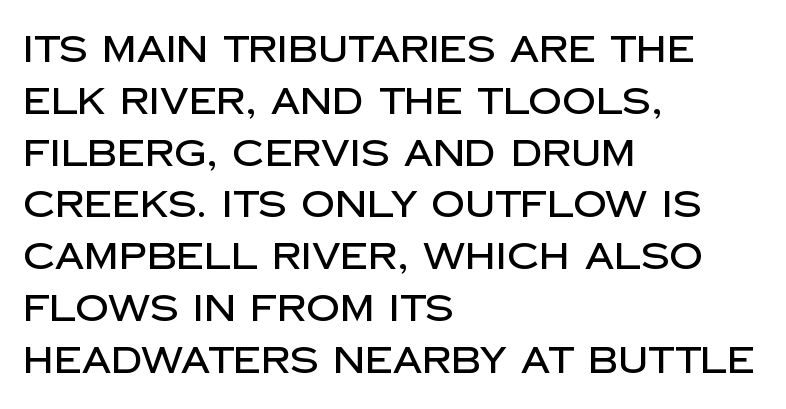
The image shows 37 px sans-serif type, upright; set left-aligned, normal line spacing (1.4x), normal letter spacing, not underlined; low stroke contrast and a large x-height.
